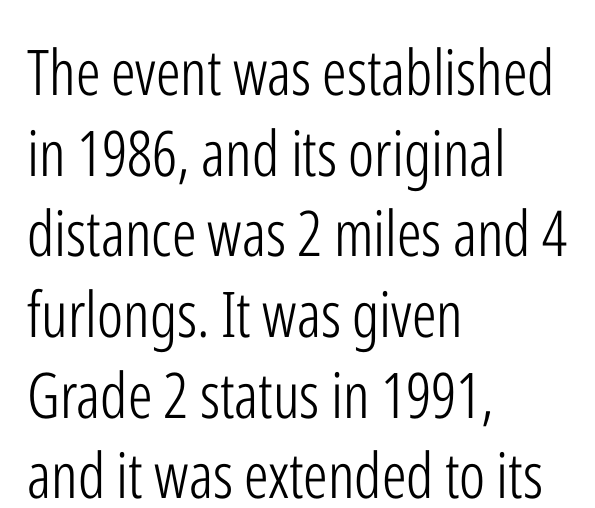
The image shows 63 px light, condensed sans-serif type, upright; set left-aligned, normal line spacing (1.28x), normal letter spacing, not underlined; low stroke contrast and a medium x-height.
